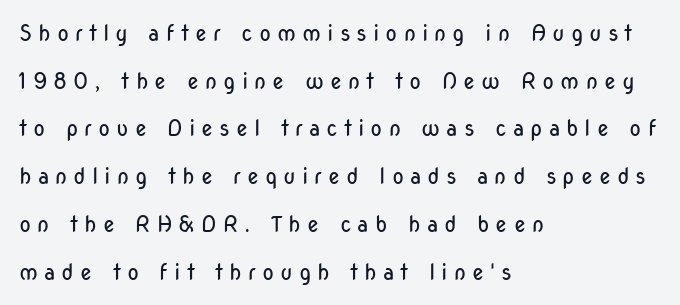
Q: Is the text bold? A: No.
Q: Is the text italic (slanted)? A: No, it is upright.
Q: Is the text underlined? A: No.
Q: How is the paragraph aligned? A: Left-aligned.
Q: Is the spacing between letters normal or unusually wide? A: Unusually wide.
Q: Is the spacing between lines tight, normal or loose? A: Loose.
